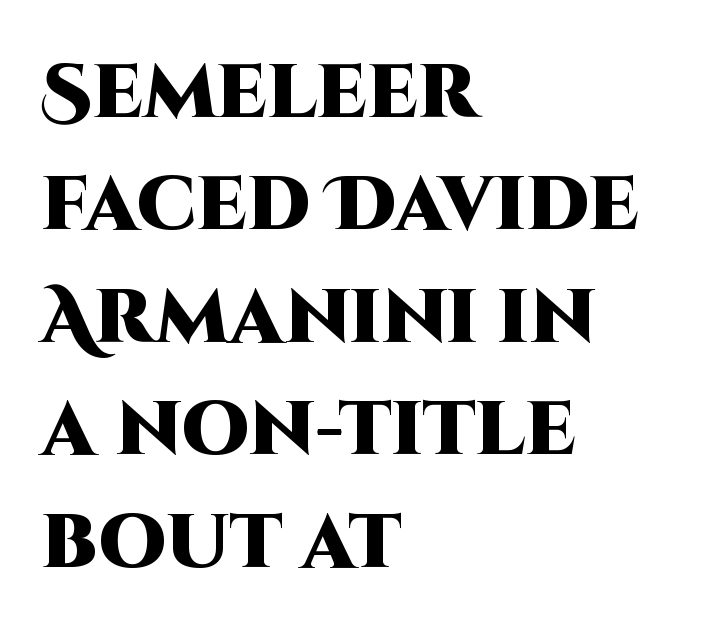
{"serif": "no", "italic": "no", "bold": "yes", "weight": "heavy", "width": "normal", "stroke_contrast": "high", "x_height": "large", "monospaced": "no", "underline": "no", "align": "left", "line_spacing": "normal", "line_spacing_ratio": 1.48, "letter_spacing": "normal", "letter_spacing_em": 0.0, "glyph_px": 76}
